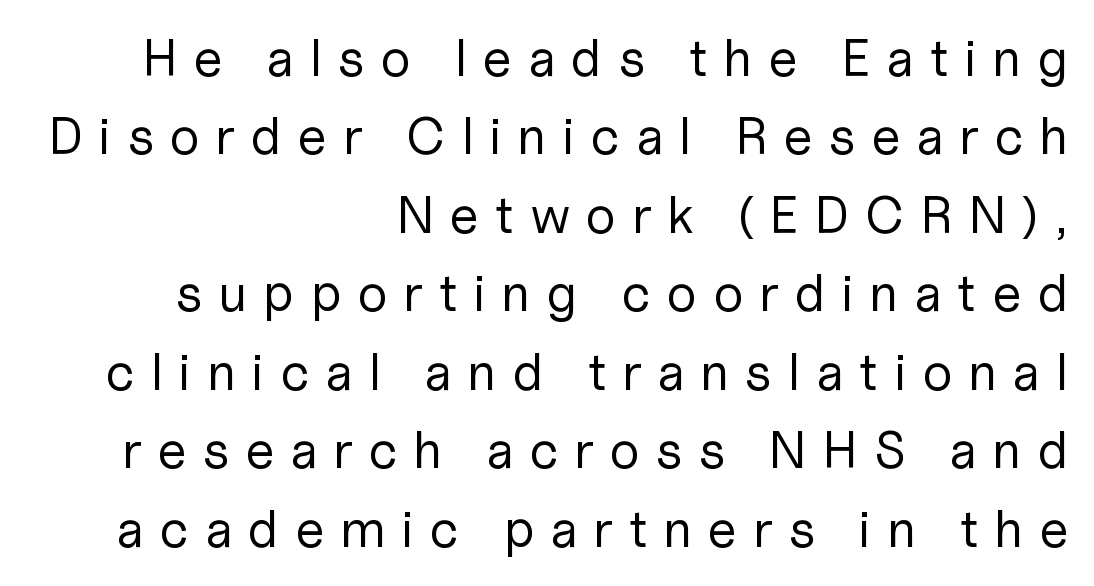
Designer's note — italics off, roman on. This sample has the flowing, uneven cadence of proportional lettering. Font category for this specimen: sans-serif. Caption: multi-line text, flush right, ragged left. The designer left line spacing at the default.
